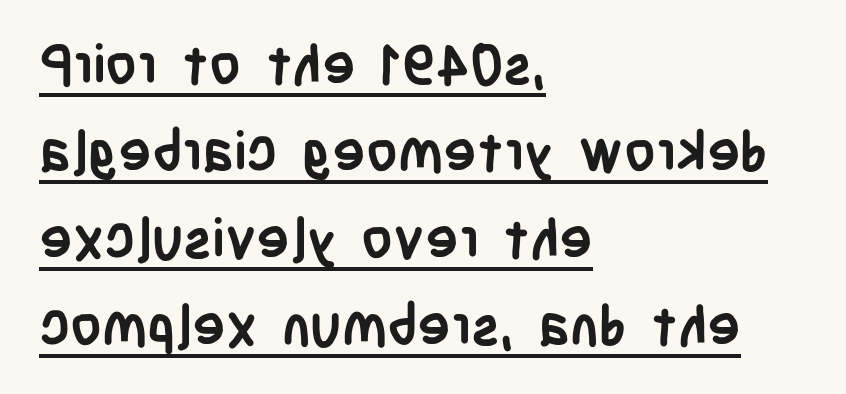
Unlike a traditional serif, this face leaves its strokes unadorned. The lettering stays uniformly vertical, giving the passage a roman look. Think of a printed novel: that variable character pitch is what you see here. Is there an underline? Yes — a line sits under the letters. This rendering leaves character spacing at its baseline value.
